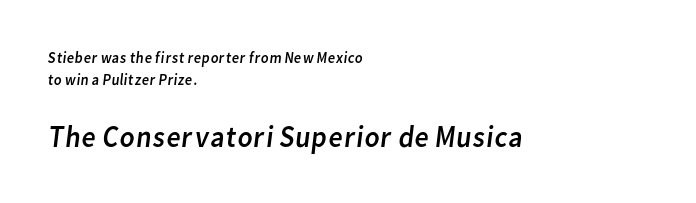
The image shows 31 px regular-weight sans-serif type; set left-aligned, normal line spacing (1.38x), normal letter spacing, not underlined; the second (bottom) block is 1.94x larger; low stroke contrast and a medium x-height.
